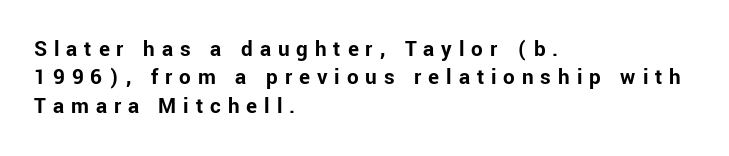
The image shows 23 px bold type, upright; set left-aligned, line spacing 1.23x, unusually wide letter spacing (+0.3 em), not underlined.
